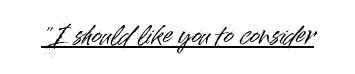
{"underline": "yes", "letter_spacing": "normal", "letter_spacing_em": 0.0, "glyph_px": 24}
